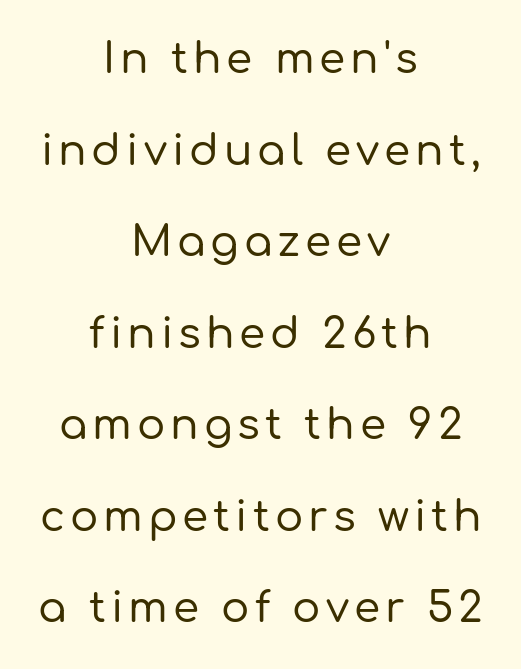
Clear beneath every line of the passage. This block would shrink considerably if given ordinary leading; it's expanded now. If you folded the block vertically in half, each line would mirror itself in length. The face used here is proportionally spaced, like ordinary book or web type. The text was rendered using a sans face with plain stroke endings.
